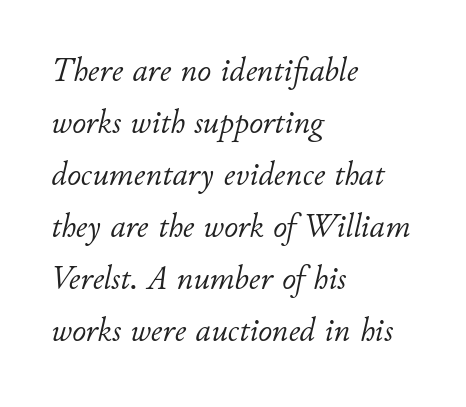
Visually the block forms a straight wall on the left and a jagged coastline on the right. Regarding leading, the lines here are spaced in the standard way. Nothing unusual about the tracking: characters are spaced as the font intends. The cut favours lightness, reaching ordinary text weight at its darkest. Anything drawn beneath the words? Only blank space.
